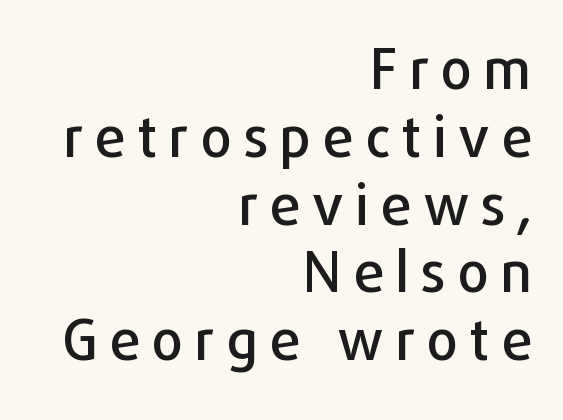
{"serif": "no", "italic": "no", "width": "normal", "stroke_contrast": "low", "x_height": "medium", "monospaced": "no", "underline": "no", "align": "right", "line_spacing_ratio": 1.21, "letter_spacing": "wide", "letter_spacing_em": 0.2, "glyph_px": 56}
